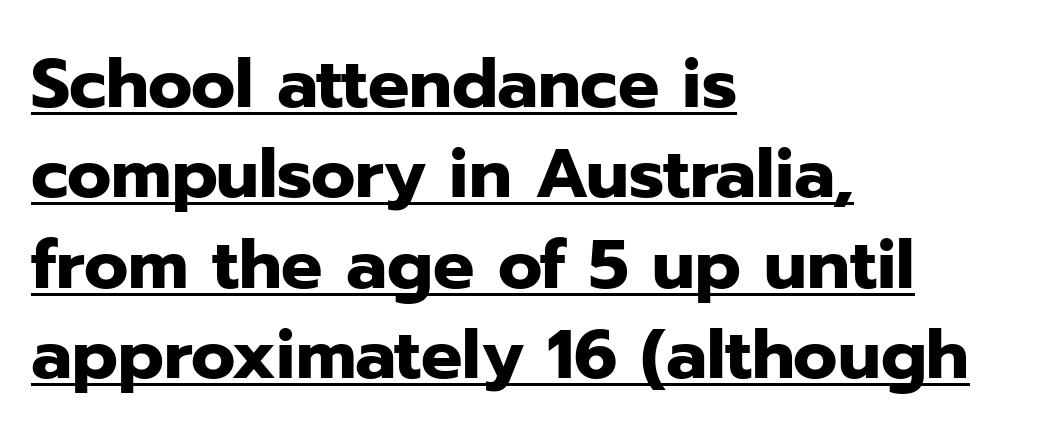
The image shows 69 px heavy sans-serif type, upright; set left-aligned, normal line spacing (1.31x), normal letter spacing, underlined; low stroke contrast and a medium x-height.
